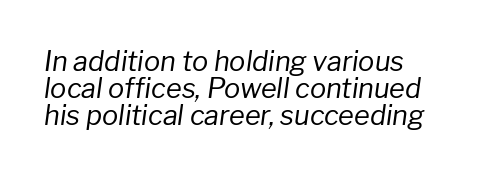
Baseline-to-baseline distance is barely more than the letter height. Between one letter and the next there's only the usual sliver of space. The typeface has the unassuming heft of standard copy or less. Nobody drew a line under any word here.
